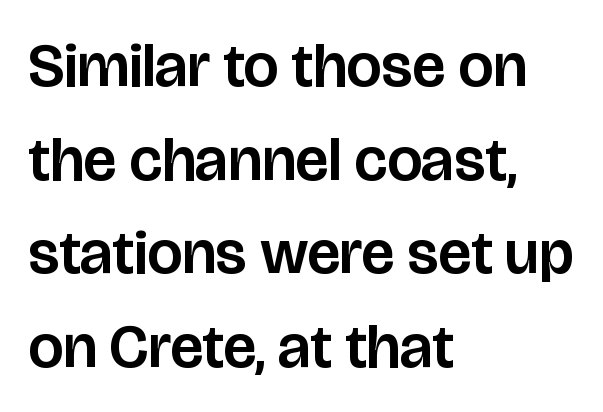
{"serif": "no", "italic": "no", "width": "normal", "stroke_contrast": "low", "x_height": "large", "monospaced": "no", "underline": "no", "align": "left", "line_spacing": "normal", "line_spacing_ratio": 1.51, "letter_spacing": "normal", "letter_spacing_em": 0.0, "glyph_px": 62}
